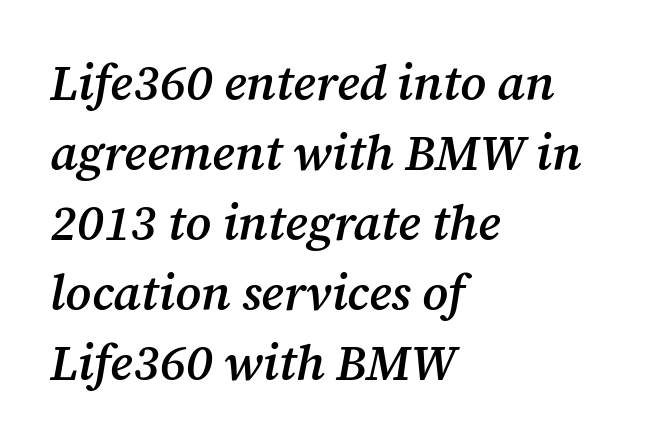
Q: Is the text bold? A: Semi-bold.
Q: Is the text italic (slanted)? A: Yes, it leans right by about 12 degrees.
Q: Is the typeface a serif or a sans-serif typeface? A: Serif.
Q: Is the text underlined? A: No.
Q: How is the paragraph aligned? A: Left-aligned.
Q: Is the spacing between letters normal or unusually wide? A: Normal.
Q: Is the spacing between lines tight, normal or loose? A: Normal.
Q: Width (condensed, normal, or wide)? A: Normal.
Q: Stroke contrast? A: Medium.
Q: x-height? A: Medium.
Q: Monospaced? A: No.
